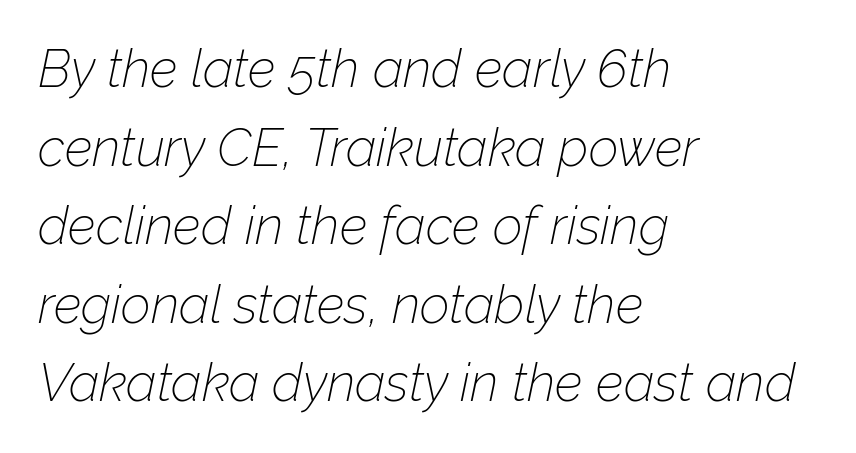
The image shows 52 px thin type, italic (leaning right); set left-aligned, normal line spacing (1.51x), normal letter spacing, not underlined; low stroke contrast and a medium x-height.
